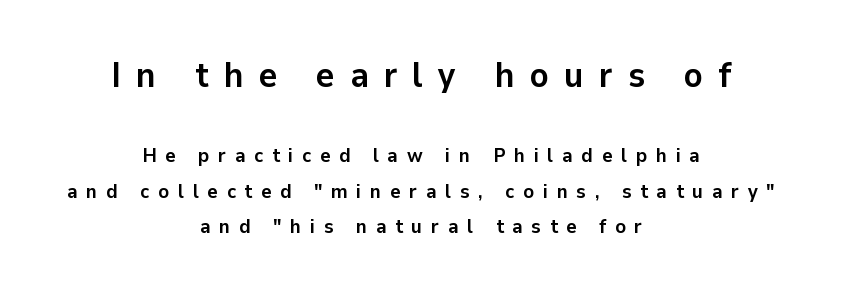
Q: Is the text bold? A: Yes.
Q: Is the text italic (slanted)? A: No, it is upright.
Q: Is the typeface a serif or a sans-serif typeface? A: Sans-serif.
Q: Is the text underlined? A: No.
Q: How is the paragraph aligned? A: Centered.
Q: Is the spacing between letters normal or unusually wide? A: Unusually wide.
Q: Which block of text is set in a larger size, the first (top) or the second (bottom)? A: The first (top) one.
Q: Width (condensed, normal, or wide)? A: Normal.
Q: Stroke contrast? A: Low.
Q: x-height? A: Medium.
Q: Monospaced? A: No.
